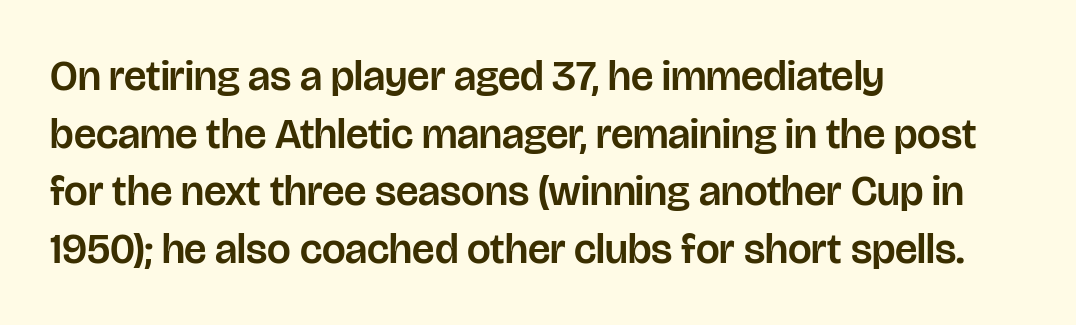
The image shows 42 px sans-serif type, upright; set left-aligned, normal line spacing (1.37x), normal letter spacing, not underlined; low stroke contrast and a large x-height.
